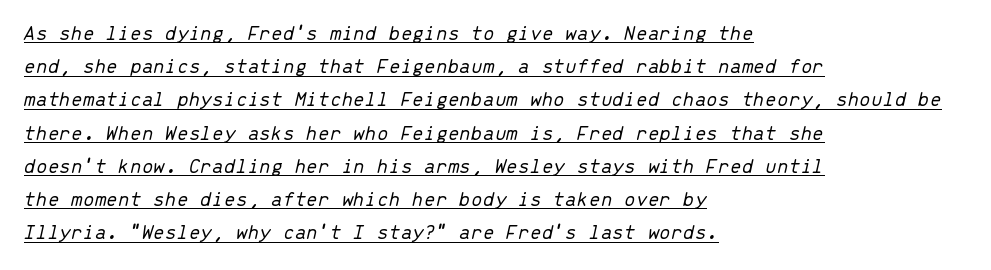
The image shows 21 px text type, italic (leaning right); set left-aligned, normal line spacing (1.58x), normal letter spacing, underlined.
